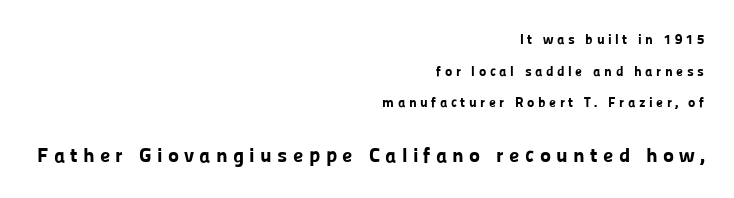
{"italic": "no", "bold": "yes", "underline": "no", "align": "right", "line_spacing": "loose", "line_spacing_ratio": 2.26, "letter_spacing": "wide", "letter_spacing_em": 0.25, "larger_block": "second", "size_ratio": 1.5, "glyph_px": 21}
